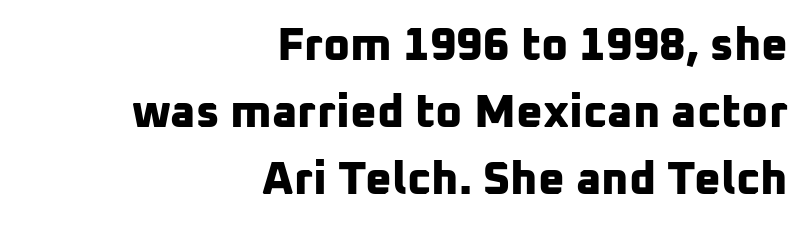
Typographic density is high because the face is bold. Caption: standard tracking, unaltered. The text block is weighted toward the right margin, trailing off unevenly leftward. Summary of vertical rhythm: regular, with standard interline spacing. The strip under each line holds only bare page.
